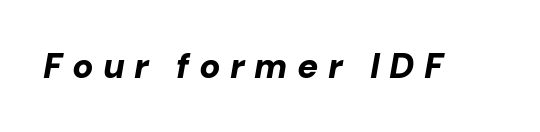
The image shows 35 px bold type, italic (leaning right); set unusually wide letter spacing (+0.27 em), not underlined; low stroke contrast and a medium x-height.
